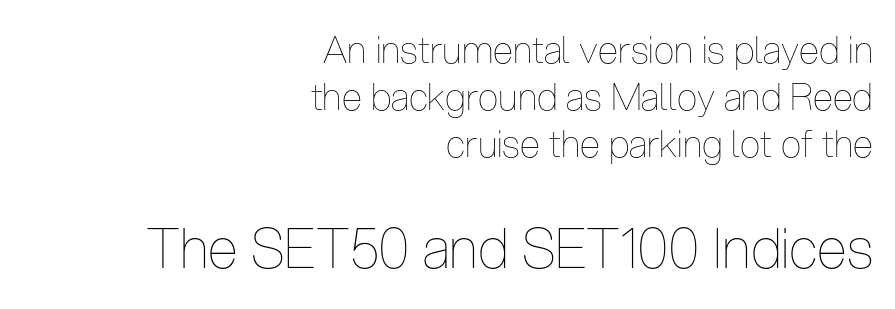
The image shows 55 px thin, condensed type, upright; set right-aligned, normal line spacing (1.27x), normal letter spacing, not underlined; the second (bottom) block is 1.49x larger; low stroke contrast and a medium x-height.
